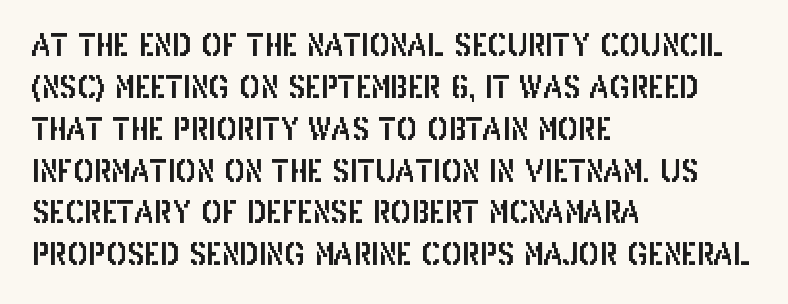
Q: Is the text italic (slanted)? A: No, it is upright.
Q: Is the typeface a serif or a sans-serif typeface? A: Sans-serif.
Q: Is the text underlined? A: No.
Q: How is the paragraph aligned? A: Left-aligned.
Q: Is the spacing between letters normal or unusually wide? A: Normal.
Q: Is the spacing between lines tight, normal or loose? A: Normal.
Q: Width (condensed, normal, or wide)? A: Condensed.
Q: Stroke contrast? A: Low.
Q: x-height? A: Large.
Q: Monospaced? A: No.
